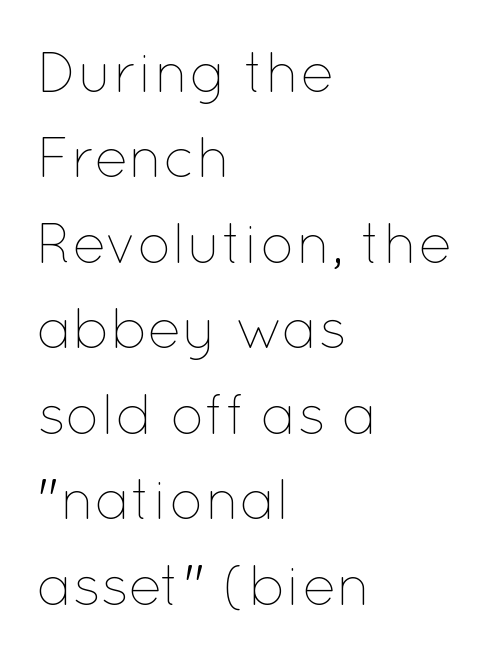
The image shows 57 px thin type, upright; set left-aligned, normal line spacing (1.5x), normal letter spacing, not underlined; low stroke contrast and a medium x-height.
